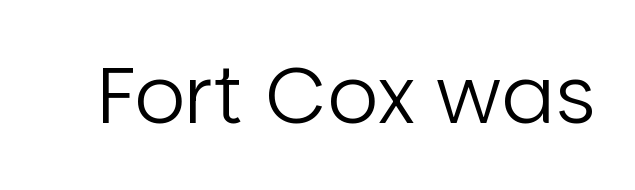
Q: Is the text bold? A: No.
Q: Is the text italic (slanted)? A: No, it is upright.
Q: Is the typeface a serif or a sans-serif typeface? A: Sans-serif.
Q: Is the text underlined? A: No.
Q: Is the spacing between letters normal or unusually wide? A: Normal.
Q: Width (condensed, normal, or wide)? A: Normal.
Q: Stroke contrast? A: Low.
Q: x-height? A: Large.
Q: Monospaced? A: No.
